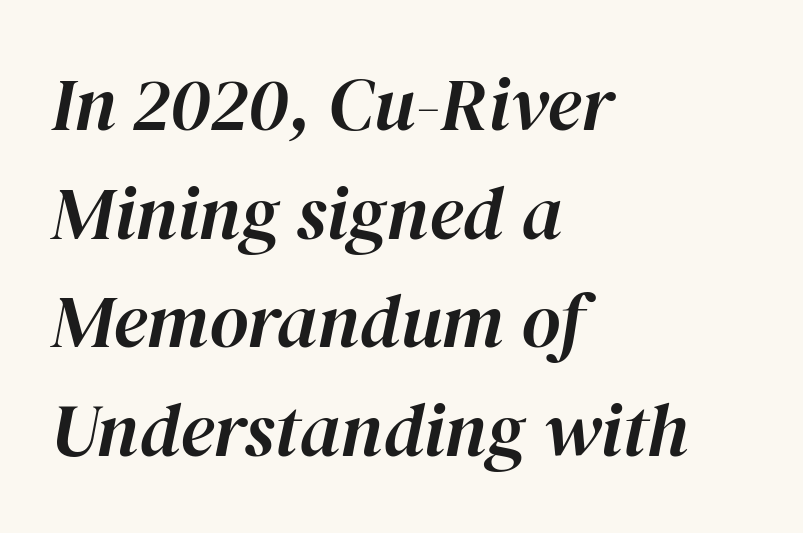
Compared with typical paragraphs, the rows here are spaced about the same. The letters are slanted; this is an italic face. The letters sit at their default tracking, neither squeezed nor spread. Spacing verdict: proportional, widths tailored to each character. Words float on clear page, feet unadorned.
